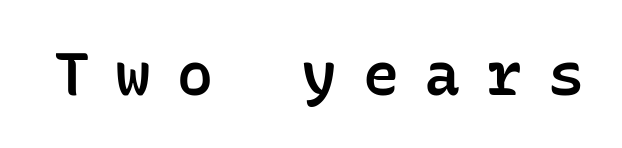
Q: Is the text bold? A: Semi-bold.
Q: Is the text italic (slanted)? A: No, it is upright.
Q: Is the typeface a serif or a sans-serif typeface? A: Sans-serif.
Q: Is the text underlined? A: No.
Q: Is the spacing between letters normal or unusually wide? A: Unusually wide.
Q: Width (condensed, normal, or wide)? A: Normal.
Q: Stroke contrast? A: Low.
Q: x-height? A: Medium.
Q: Monospaced? A: Yes.
